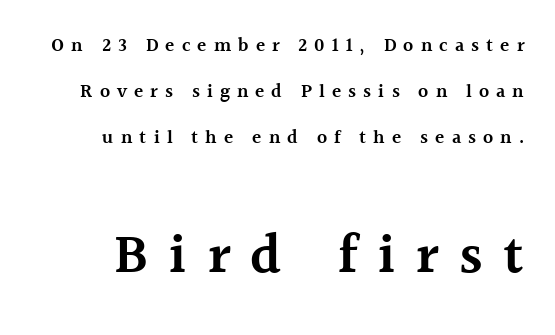
{"serif": "yes", "italic": "no", "bold": "semi", "weight": "semibold", "width": "normal", "x_height": "medium", "monospaced": "no", "underline": "no", "line_spacing": "loose", "line_spacing_ratio": 2.43, "letter_spacing": "wide", "letter_spacing_em": 0.37, "larger_block": "second", "size_ratio": 2.95, "glyph_px": 56}
